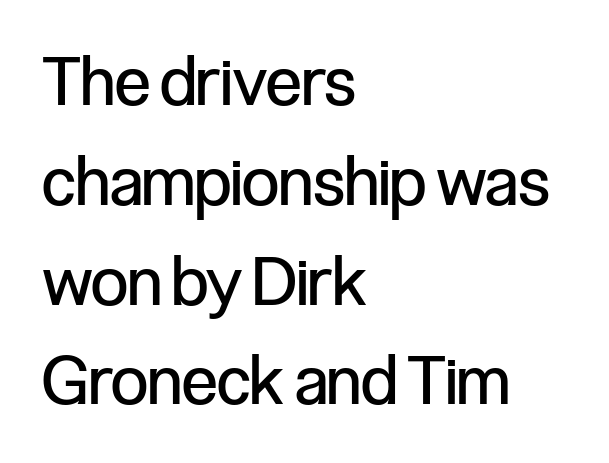
{"serif": "no", "italic": "no", "bold": "no", "weight": "regular", "width": "condensed", "stroke_contrast": "low", "x_height": "medium", "monospaced": "no", "underline": "no", "align": "left", "line_spacing": "normal", "line_spacing_ratio": 1.49, "letter_spacing": "normal", "letter_spacing_em": 0.0, "glyph_px": 67}
